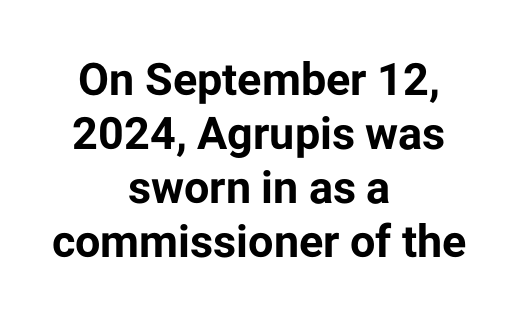
Look at the bottom of the vertical strokes: they stop flat, with no serifs. The whitespace from short lines is split evenly between both sides. The zone under the glyphs is completely vacant. Looks like regular typesetting: each glyph gets only the width it needs. A typesetter would call this zero additional tracking. How heavy is the stroke? Heavy — this is a bold.
